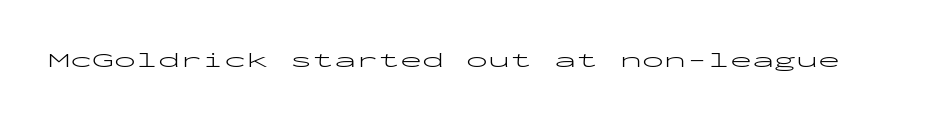
The space directly below the letters is spotless. Quick note: not italic, upright. The line texture is even and compact thanks to regular tracking. These glyphs show unthickened strokes, regular width or finer.
